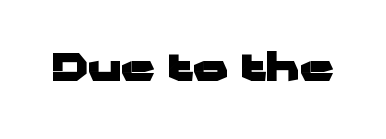
{"serif": "no", "italic": "no", "bold": "yes", "weight": "heavy", "width": "wide", "stroke_contrast": "low", "x_height": "medium", "monospaced": "no", "underline": "no", "letter_spacing": "normal", "letter_spacing_em": 0.0, "glyph_px": 38}
